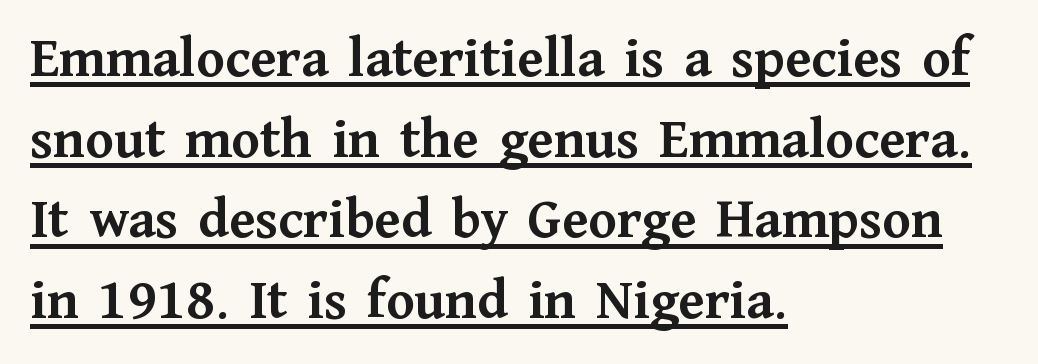
The image shows 58 px semibold serif type, upright; set left-aligned, normal line spacing (1.39x), normal letter spacing, underlined; medium stroke contrast and a medium x-height.
